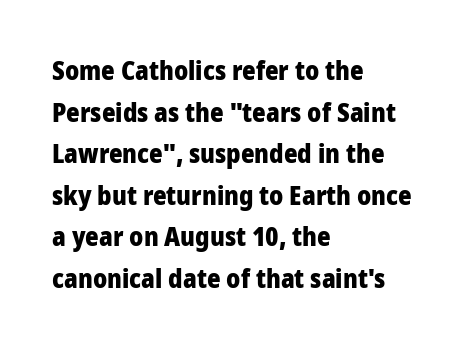
When letters stand straight like this, we call the style roman or upright. Successive baselines arrive at the customary interval. This rendering uses left alignment, leaving the right contour irregular. Notice how thick the strokes are: this is what a full bold looks like.
